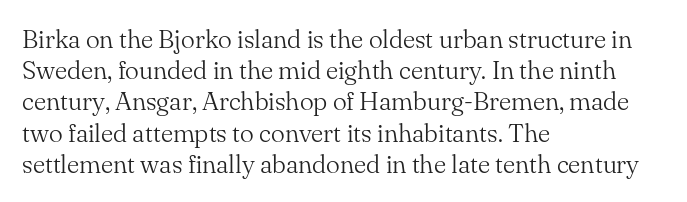
The image shows 26 px text type, upright; set left-aligned, line spacing 1.2x, normal letter spacing, not underlined.
